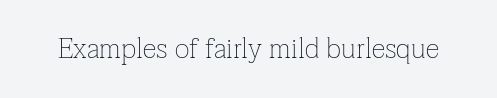
{"serif": "yes", "italic": "no", "bold": "no", "weight": "thin", "width": "normal", "stroke_contrast": "low", "x_height": "medium", "monospaced": "no", "underline": "no", "letter_spacing": "normal", "letter_spacing_em": 0.0, "glyph_px": 28}
